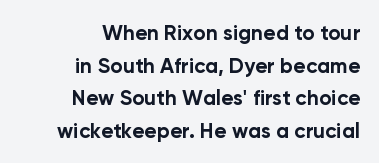
{"italic": "no", "bold": "yes", "underline": "no", "align": "right", "line_spacing": "normal", "line_spacing_ratio": 1.55, "letter_spacing": "normal", "letter_spacing_em": 0.0, "glyph_px": 21}
